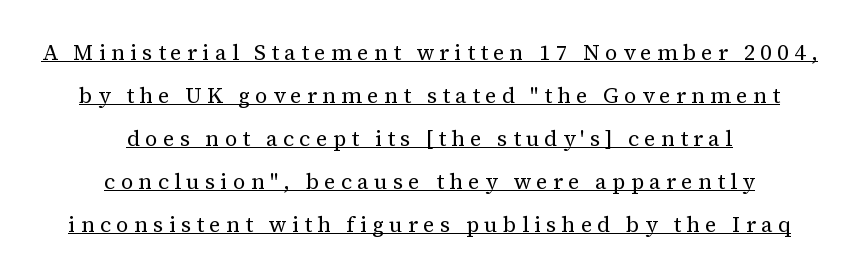
{"italic": "no", "bold": "no", "underline": "yes", "align": "center", "line_spacing": "loose", "line_spacing_ratio": 1.96, "letter_spacing": "wide", "letter_spacing_em": 0.24, "glyph_px": 22}
